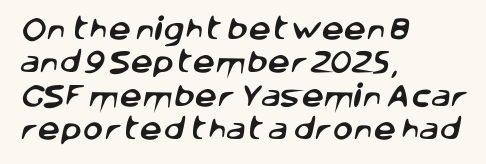
Line beginnings align vertically; line endings do not. Is the letter spacing exaggerated? No — it looks like the ordinary default. The designer left line spacing at the default. The string is rendered with underlining switched off.
